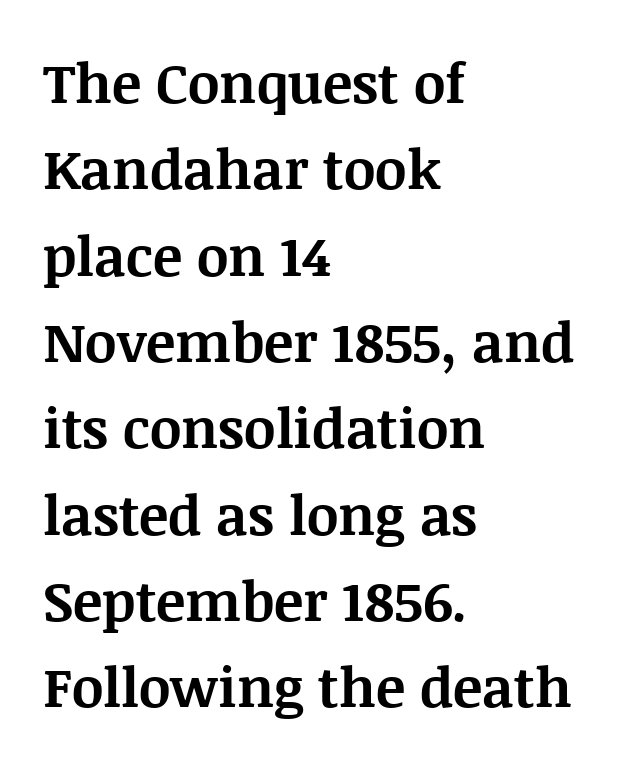
{"serif": "yes", "italic": "no", "bold": "yes", "weight": "bold", "width": "normal", "stroke_contrast": "medium", "x_height": "large", "monospaced": "no", "underline": "no", "align": "left", "line_spacing": "normal", "line_spacing_ratio": 1.57, "letter_spacing": "normal", "letter_spacing_em": 0.0, "glyph_px": 55}
